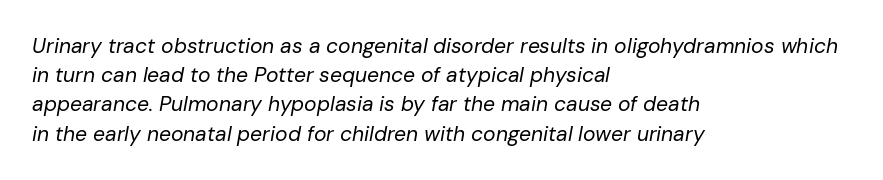
The image shows 21 px text type, italic (leaning right); set left-aligned, normal line spacing (1.39x), normal letter spacing, not underlined.
